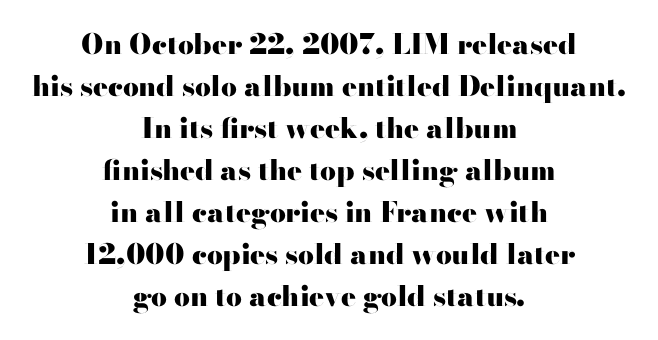
The image shows 28 px heavy, wide sans-serif type, upright; set centered, normal line spacing (1.5x), normal letter spacing, not underlined; high stroke contrast and a small x-height.
